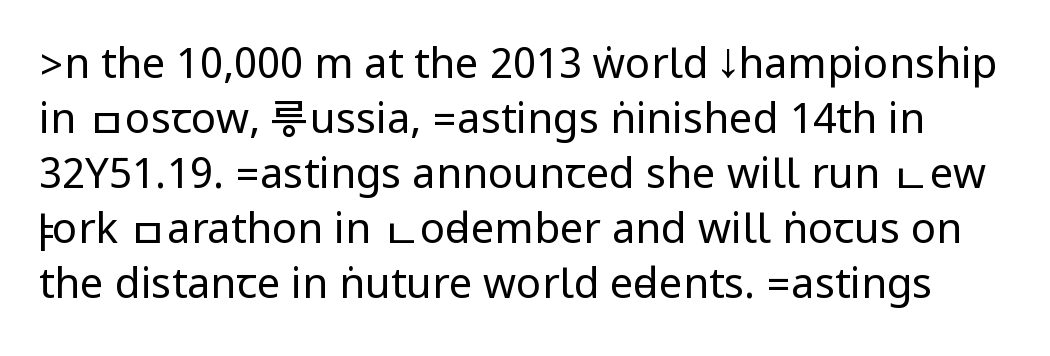
{"serif": "no", "italic": "no", "bold": "no", "weight": "regular", "width": "condensed", "stroke_contrast": "low", "underline": "no", "line_spacing": "normal", "line_spacing_ratio": 1.31, "letter_spacing": "normal", "letter_spacing_em": 0.0, "glyph_px": 42}
